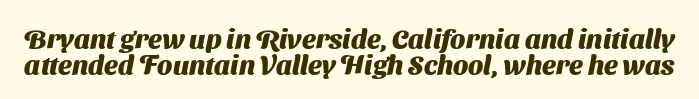
The image shows 27 px bold type; set tight line spacing (0.95x), normal letter spacing, not underlined.
